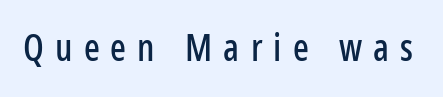
The gap between lines stays unmarked. Letterform terminals end flat and unadorned throughout the passage. The tracking jumps out immediately: characters are airy and widely separated. Each letter keeps its own natural width here, so spacing adapts to shape. A typesetter would mark this as roman, not italic.
